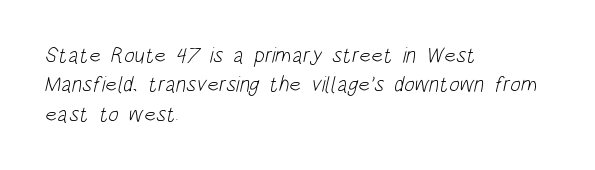
Caption: face not bold, strokes unweighted. How are the letters spaced? Ordinarily, with no added tracking. Summary of vertical rhythm: regular, with standard interline spacing. Plain, unruled lines of type. The paragraph has a hard left edge and a soft right edge.
